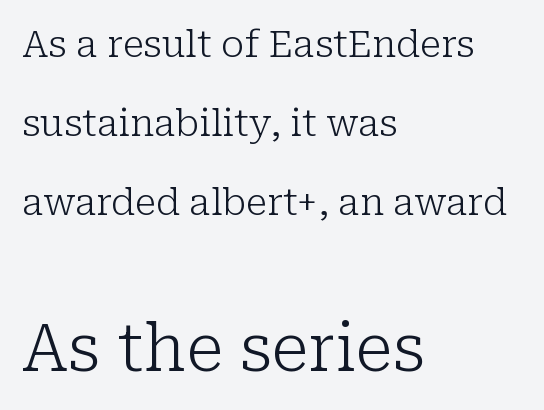
The image shows 65 px light serif type, upright; set left-aligned, loose line spacing (2.13x), normal letter spacing, not underlined; the second (bottom) block is 1.76x larger; low stroke contrast and a medium x-height.
